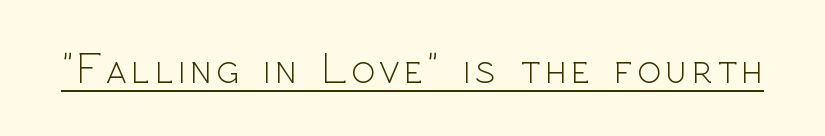
Is there any slant? The stems are plumb. The face used here is proportionally spaced, like ordinary book or web type. Serifs: no, the terminals of the letterforms are clean. What decoration does the sample have? An underline.
